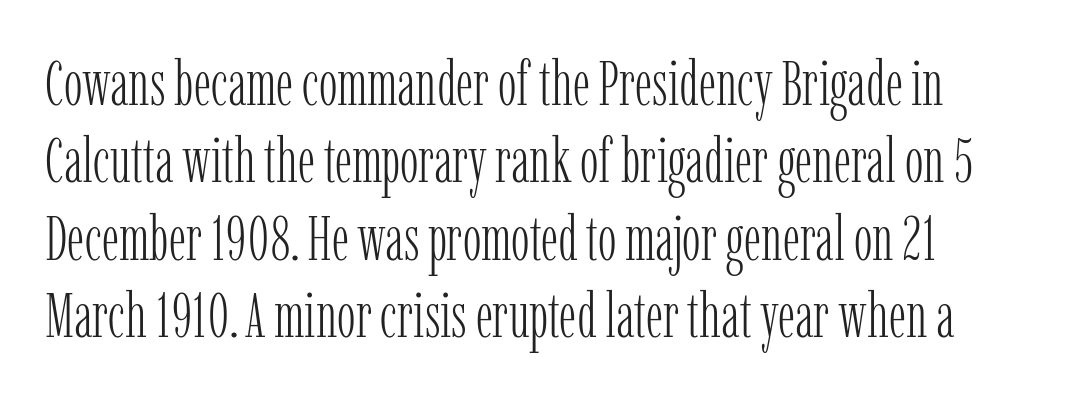
{"serif": "yes", "italic": "no", "bold": "no", "weight": "light", "width": "condensed", "stroke_contrast": "low", "x_height": "medium", "monospaced": "no", "underline": "no", "align": "left", "line_spacing_ratio": 1.23, "letter_spacing": "normal", "letter_spacing_em": 0.0, "glyph_px": 63}
